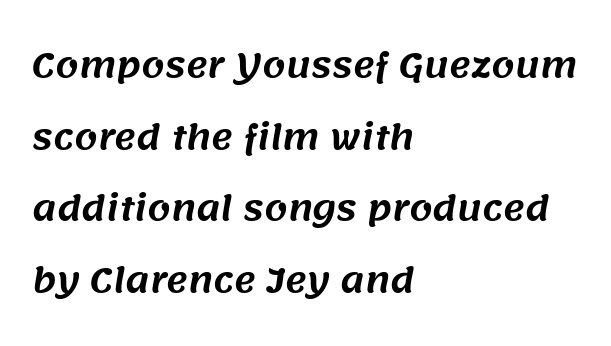
Q: Is the typeface a serif or a sans-serif typeface? A: Sans-serif.
Q: Is the text underlined? A: No.
Q: How is the paragraph aligned? A: Left-aligned.
Q: Is the spacing between letters normal or unusually wide? A: Normal.
Q: Is the spacing between lines tight, normal or loose? A: Loose.
Q: Width (condensed, normal, or wide)? A: Normal.
Q: Stroke contrast? A: Medium.
Q: x-height? A: Large.
Q: Monospaced? A: No.
